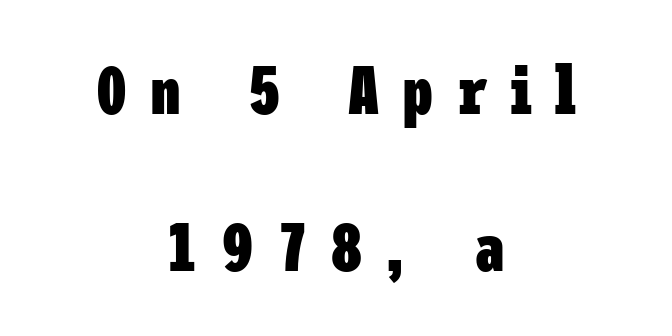
The image shows 69 px heavy, condensed sans-serif type, upright; set centered, loose line spacing (2.27x), unusually wide letter spacing (+0.34 em), not underlined; low stroke contrast and a medium x-height.
